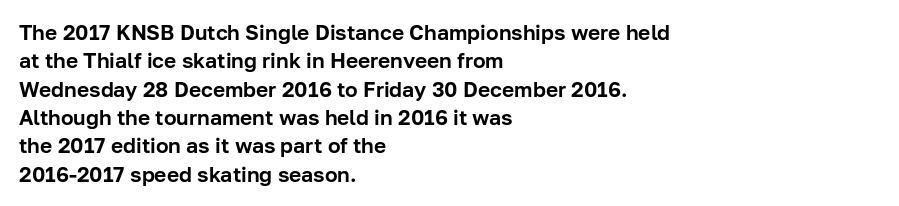
Q: Is the text italic (slanted)? A: No, it is upright.
Q: Is the text underlined? A: No.
Q: How is the paragraph aligned? A: Left-aligned.
Q: Is the spacing between letters normal or unusually wide? A: Normal.
Q: Is the spacing between lines tight, normal or loose? A: Normal.
